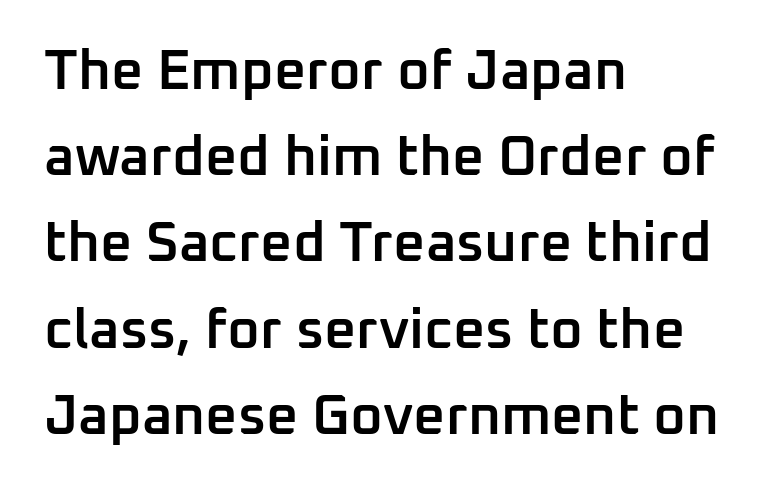
Q: Is the text bold? A: Semi-bold.
Q: Is the text italic (slanted)? A: No, it is upright.
Q: Is the typeface a serif or a sans-serif typeface? A: Sans-serif.
Q: Is the text underlined? A: No.
Q: How is the paragraph aligned? A: Left-aligned.
Q: Is the spacing between letters normal or unusually wide? A: Normal.
Q: Is the spacing between lines tight, normal or loose? A: Normal.
Q: Width (condensed, normal, or wide)? A: Normal.
Q: Stroke contrast? A: Low.
Q: x-height? A: Medium.
Q: Monospaced? A: No.
